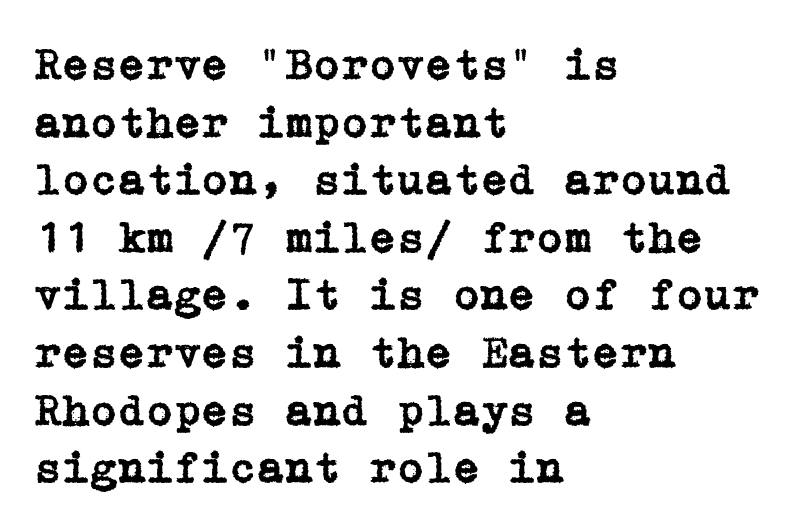
{"serif": "yes", "italic": "no", "width": "normal", "stroke_contrast": "low", "x_height": "medium", "underline": "no", "align": "left", "line_spacing": "normal", "line_spacing_ratio": 1.28, "letter_spacing": "normal", "letter_spacing_em": 0.0, "glyph_px": 45}
